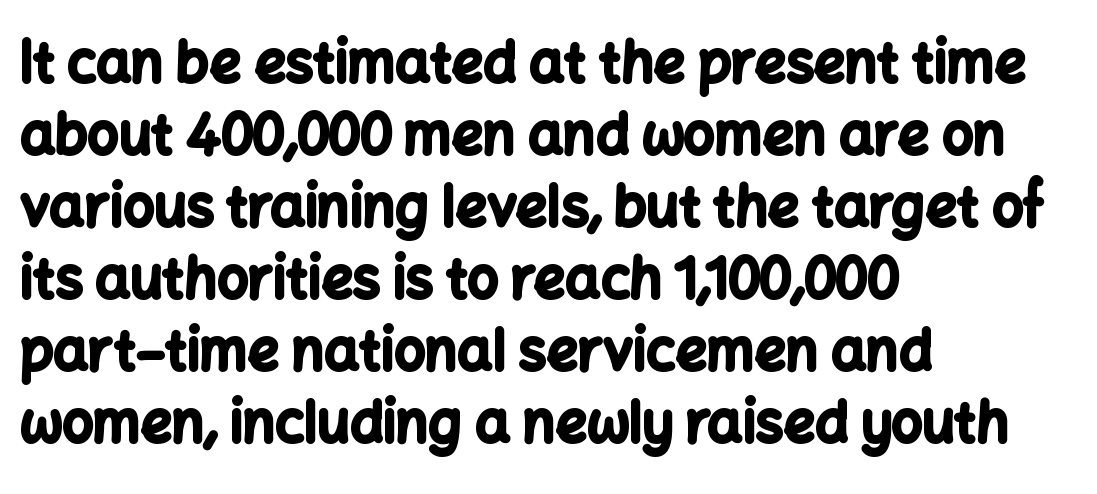
The image shows 55 px bold sans-serif type, upright; set left-aligned, normal line spacing (1.31x), normal letter spacing, not underlined; low stroke contrast and a medium x-height.
